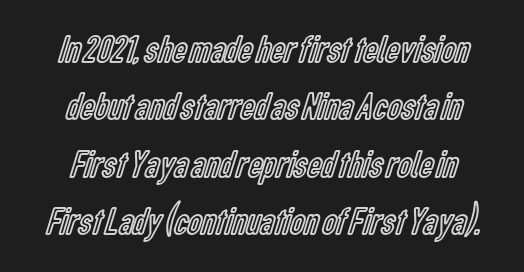
Q: Is the text italic (slanted)? A: Yes.
Q: Is the text underlined? A: No.
Q: Is the spacing between letters normal or unusually wide? A: Normal.
Q: Is the spacing between lines tight, normal or loose? A: Normal.
Q: Width (condensed, normal, or wide)? A: Condensed.
Q: x-height? A: Medium.
Q: Monospaced? A: No.
